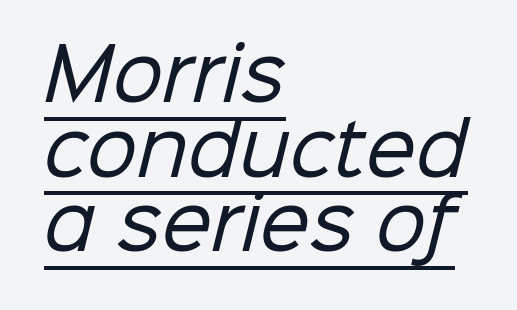
{"serif": "no", "bold": "no", "weight": "regular", "width": "normal", "stroke_contrast": "low", "x_height": "medium", "monospaced": "no", "underline": "yes", "align": "left", "line_spacing": "tight", "line_spacing_ratio": 1.05, "letter_spacing": "normal", "letter_spacing_em": 0.0, "glyph_px": 71}
